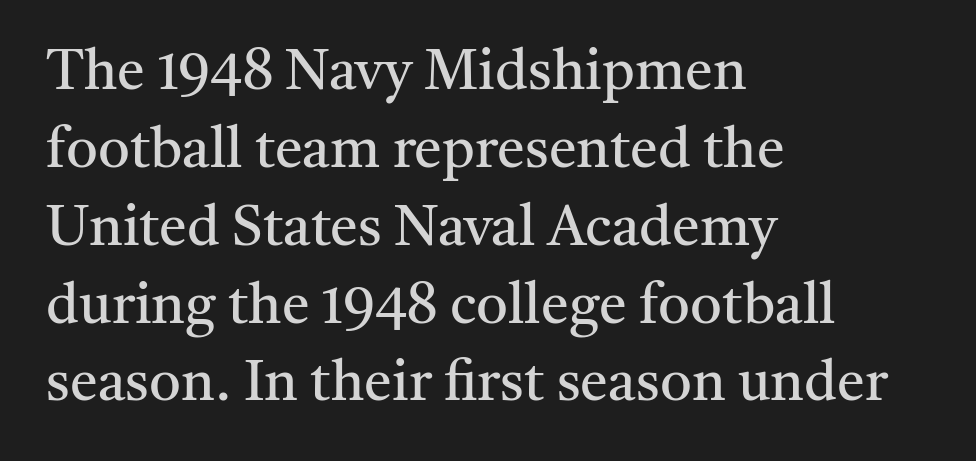
{"serif": "yes", "italic": "no", "bold": "no", "weight": "regular", "width": "normal", "stroke_contrast": "medium", "x_height": "medium", "monospaced": "no", "underline": "no", "align": "left", "line_spacing": "normal", "line_spacing_ratio": 1.39, "letter_spacing": "normal", "letter_spacing_em": 0.0, "glyph_px": 56}
